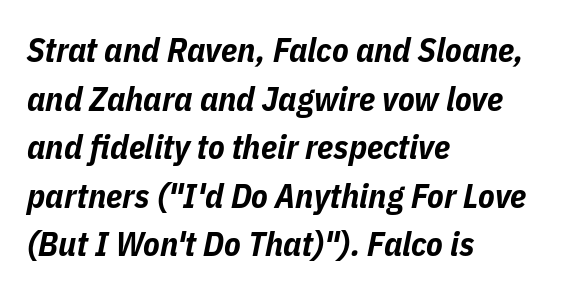
{"italic": "yes", "lean": "right", "slant_degrees": 11, "bold": "yes", "weight": "bold", "width": "condensed", "stroke_contrast": "low", "x_height": "medium", "monospaced": "no", "underline": "no", "align": "left", "line_spacing": "normal", "line_spacing_ratio": 1.43, "letter_spacing": "normal", "letter_spacing_em": 0.0, "glyph_px": 34}
